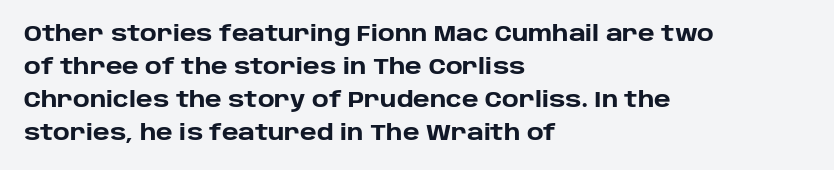
The sample has been set heavy, in full bold. Any mark beneath the type? The region is blank. The ragged edge is on the right, which tells us the setting is flush left. This sample uses plain, unmodified letter spacing. Posture: vertical. Does the leading feel generous? No, just average.
